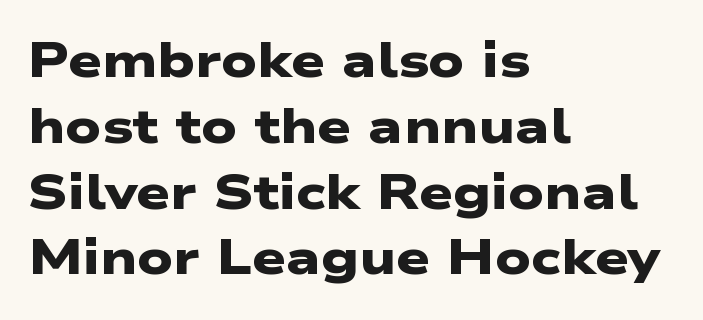
Q: Is the text bold? A: Yes.
Q: Is the typeface a serif or a sans-serif typeface? A: Sans-serif.
Q: Is the text underlined? A: No.
Q: How is the paragraph aligned? A: Left-aligned.
Q: Is the spacing between letters normal or unusually wide? A: Normal.
Q: Is the spacing between lines tight, normal or loose? A: Normal.
Q: Width (condensed, normal, or wide)? A: Wide.
Q: Stroke contrast? A: Low.
Q: x-height? A: Medium.
Q: Monospaced? A: No.
